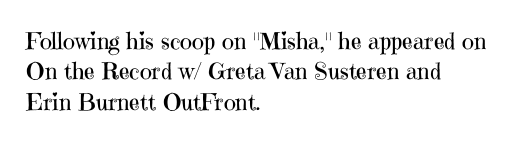
The image shows 23 px text type, upright; set left-aligned, normal line spacing (1.32x), normal letter spacing, not underlined.
